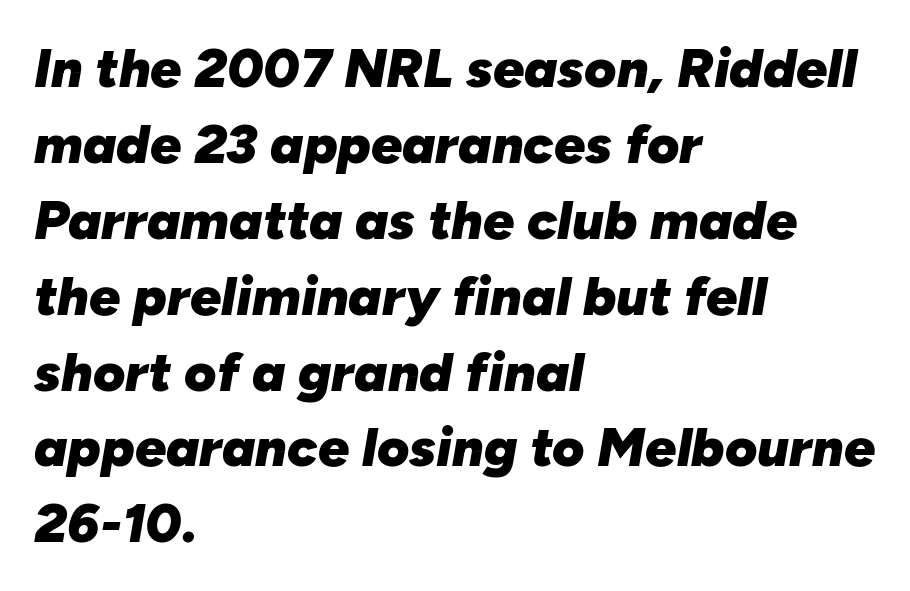
Q: Is the text bold? A: Yes.
Q: Is the text italic (slanted)? A: Yes, it leans right by about 10 degrees.
Q: Is the text underlined? A: No.
Q: How is the paragraph aligned? A: Left-aligned.
Q: Is the spacing between letters normal or unusually wide? A: Normal.
Q: Is the spacing between lines tight, normal or loose? A: Normal.
Q: Width (condensed, normal, or wide)? A: Normal.
Q: Stroke contrast? A: Low.
Q: x-height? A: Medium.
Q: Monospaced? A: No.
